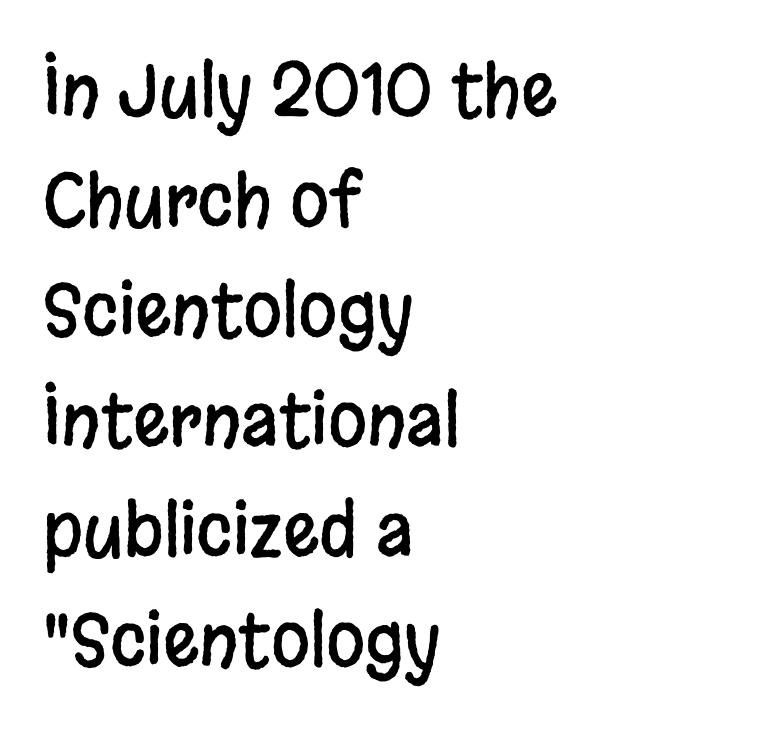
{"serif": "no", "italic": "no", "width": "condensed", "stroke_contrast": "low", "x_height": "large", "monospaced": "no", "underline": "no", "align": "left", "line_spacing": "normal", "line_spacing_ratio": 1.55, "letter_spacing": "normal", "letter_spacing_em": 0.0, "glyph_px": 71}
